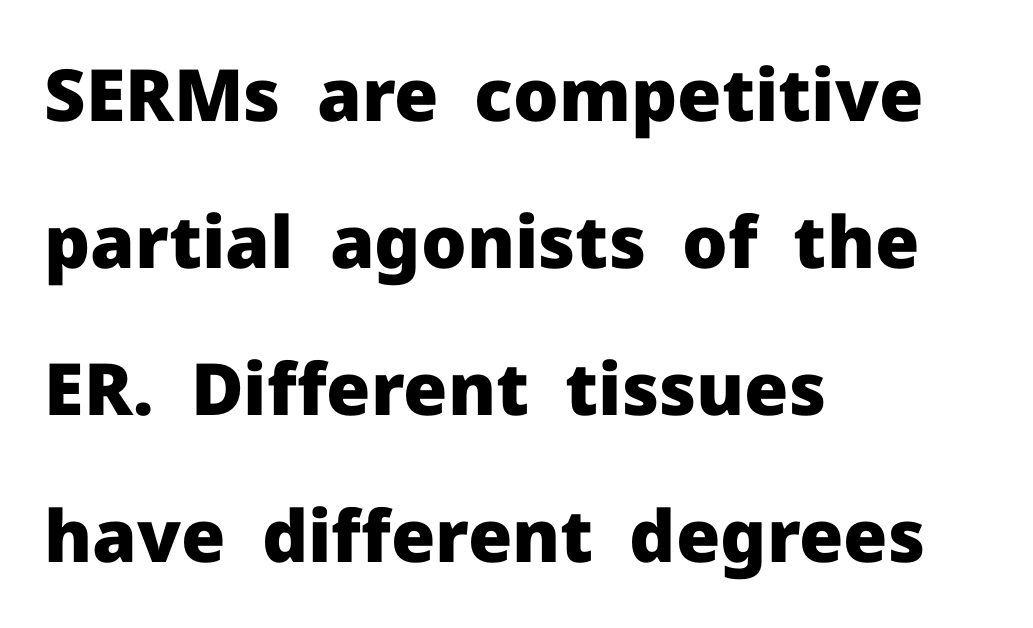
{"serif": "no", "italic": "no", "bold": "yes", "weight": "heavy", "width": "normal", "stroke_contrast": "low", "x_height": "medium", "monospaced": "no", "underline": "no", "align": "left", "line_spacing": "loose", "line_spacing_ratio": 2.04, "letter_spacing": "normal", "letter_spacing_em": 0.0, "glyph_px": 72}
